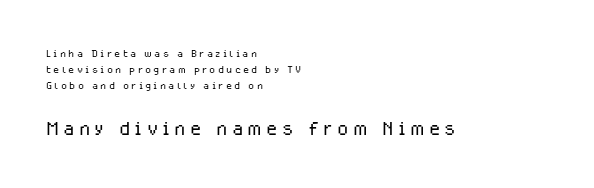
Q: Is the text bold? A: No.
Q: Is the text italic (slanted)? A: No, it is upright.
Q: Is the text underlined? A: No.
Q: How is the paragraph aligned? A: Left-aligned.
Q: Is the spacing between lines tight, normal or loose? A: Tight.
Q: Which block of text is set in a larger size, the first (top) or the second (bottom)? A: The second (bottom) one.
